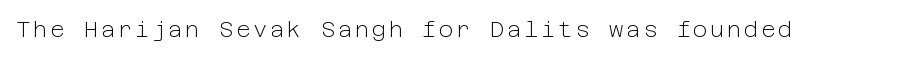
The image shows 22 px text type, upright; set not underlined.
